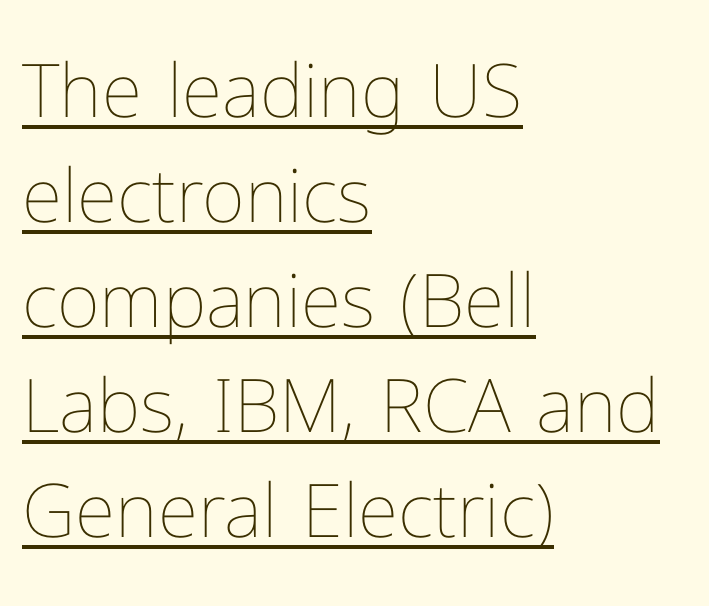
The image shows 74 px thin type, upright; set left-aligned, normal line spacing (1.42x), normal letter spacing, underlined; low stroke contrast and a medium x-height.
